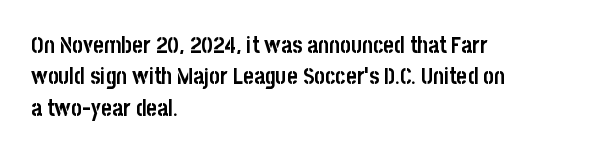
If you drew a line through each stem, it would be perfectly vertical. The face used here has the dense, thick strokes of a bold. All the whitespace from short lines collects on the right. Observe the ordinary spacing: letters are neighbours, not strangers. Rule under the text: the space is simply empty.
